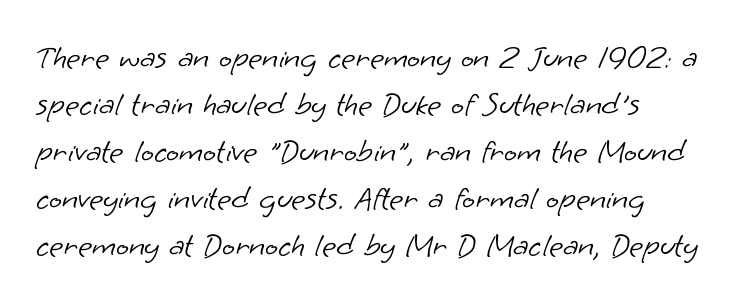
The image shows 34 px light sans-serif type; set left-aligned, normal line spacing (1.38x), normal letter spacing, not underlined; low stroke contrast and a small x-height.
